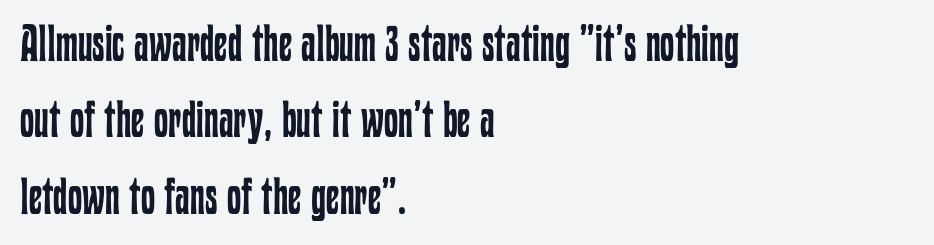
The image shows 51 px regular-weight, condensed type, upright; set left-aligned, normal line spacing (1.5x), normal letter spacing, not underlined; low stroke contrast and a medium x-height.
